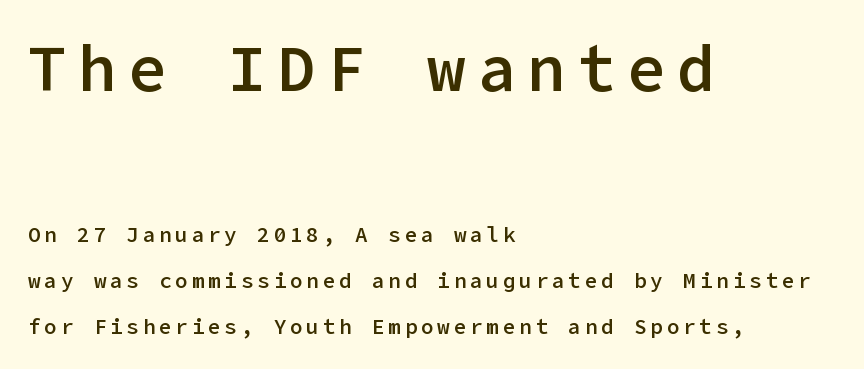
{"serif": "no", "italic": "no", "bold": "semi", "weight": "semibold", "width": "normal", "stroke_contrast": "low", "x_height": "medium", "underline": "no", "align": "left", "line_spacing": "loose", "line_spacing_ratio": 2.21, "larger_block": "first", "size_ratio": 3.05, "glyph_px": 64}
